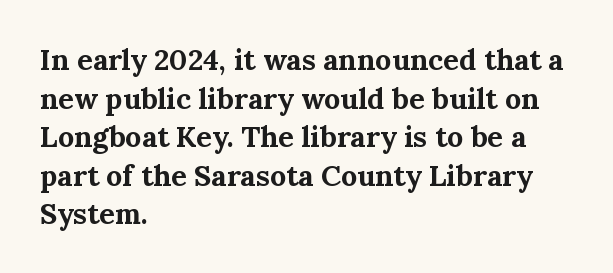
The image shows 29 px bold serif type, upright; set left-aligned, normal line spacing (1.33x), normal letter spacing, not underlined; medium stroke contrast and a medium x-height.
